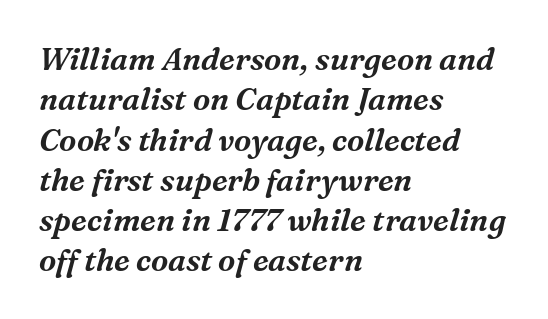
The designer went with a serif here, giving each stem small feet. Every character sits at an angle, as italics do. The space between consecutive lines is moderate. Has an underline been added? It has not.
